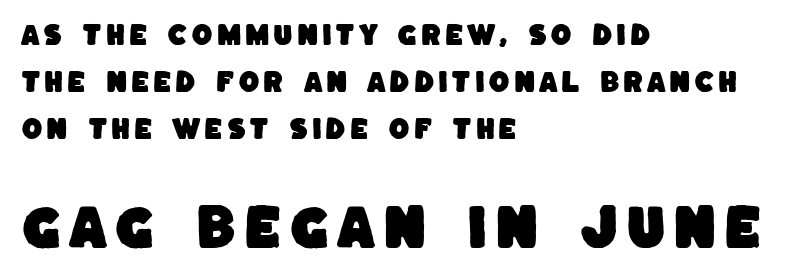
Q: Is the typeface a serif or a sans-serif typeface? A: Sans-serif.
Q: Is the text underlined? A: No.
Q: How is the paragraph aligned? A: Left-aligned.
Q: Is the spacing between lines tight, normal or loose? A: Loose.
Q: Which block of text is set in a larger size, the first (top) or the second (bottom)? A: The second (bottom) one.
Q: Width (condensed, normal, or wide)? A: Normal.
Q: Stroke contrast? A: Low.
Q: x-height? A: Large.
Q: Monospaced? A: No.
